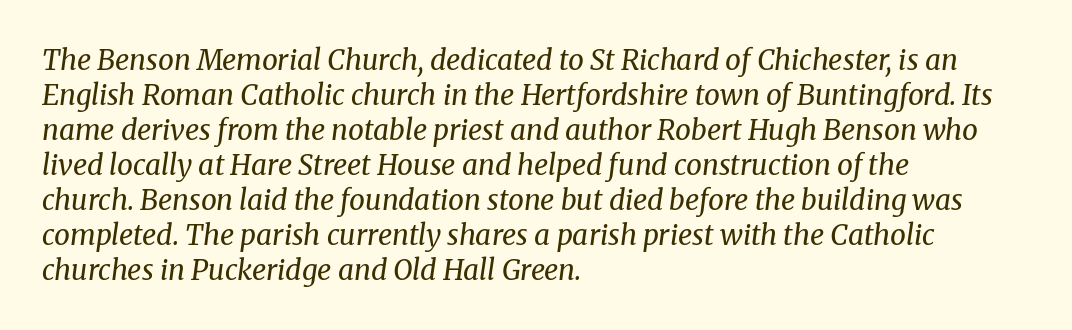
The area under the type is left untouched. This is serif lettering, the kind often seen in printed books. Stroke mass is kept to a normal reading level or below. Honestly, the letter spacing is just normal — you wouldn't notice it.
